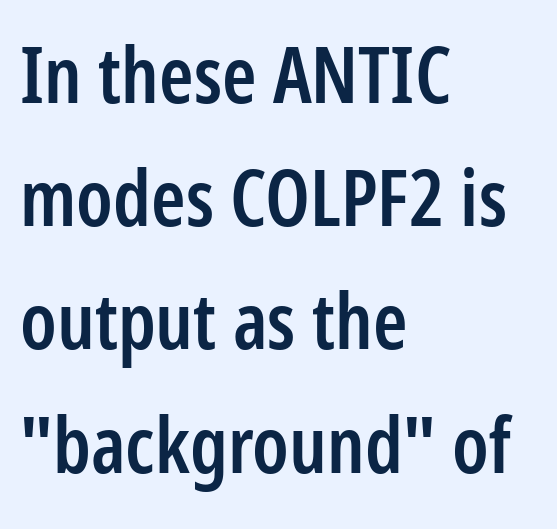
The image shows 78 px semibold, condensed sans-serif type, upright; set left-aligned, normal line spacing (1.58x), normal letter spacing, not underlined; low stroke contrast and a medium x-height.
